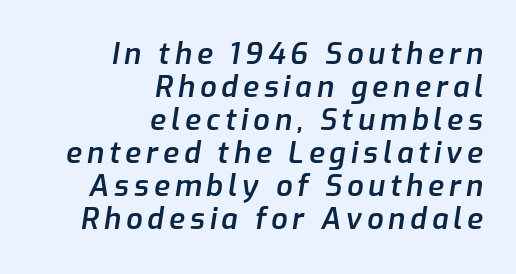
{"italic": "yes", "lean": "right", "slant_degrees": 9, "bold": "semi", "weight": "semibold", "width": "normal", "stroke_contrast": "low", "x_height": "medium", "monospaced": "no", "underline": "no", "align": "right", "line_spacing": "tight", "line_spacing_ratio": 1.14, "glyph_px": 29}
